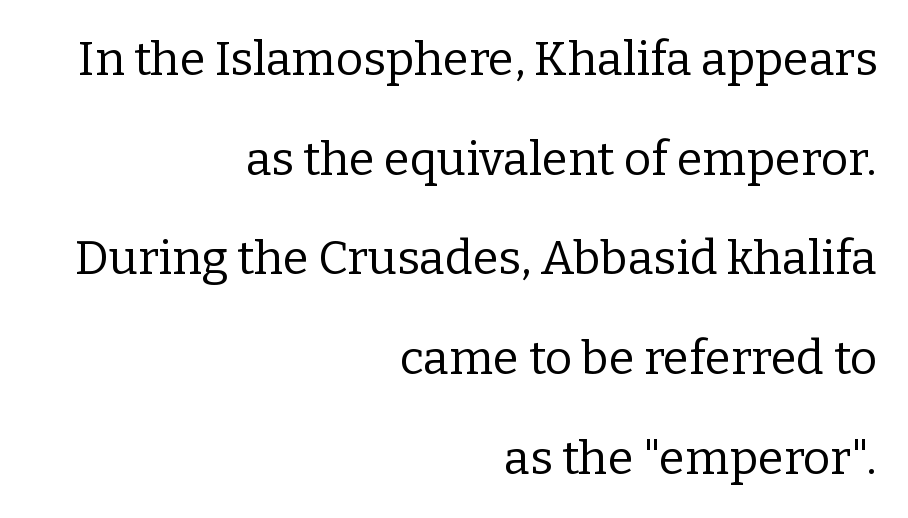
Q: Is the text bold? A: No.
Q: Is the text italic (slanted)? A: No, it is upright.
Q: Is the typeface a serif or a sans-serif typeface? A: Serif.
Q: Is the text underlined? A: No.
Q: How is the paragraph aligned? A: Right-aligned.
Q: Is the spacing between letters normal or unusually wide? A: Normal.
Q: Is the spacing between lines tight, normal or loose? A: Loose.
Q: Width (condensed, normal, or wide)? A: Normal.
Q: Stroke contrast? A: Low.
Q: x-height? A: Medium.
Q: Monospaced? A: No.
